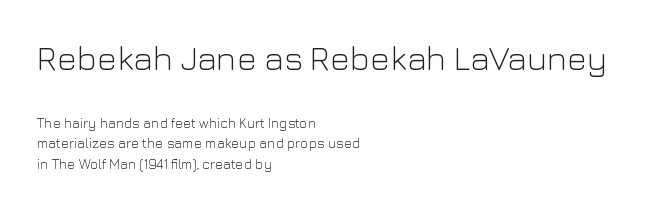
This layout puts the oversized block above and the modest block below. Summary of vertical rhythm: regular, with standard interline spacing. The space beneath each line is pristine and unruled. Grotesque or geometric, the face here clearly has no serifs.
